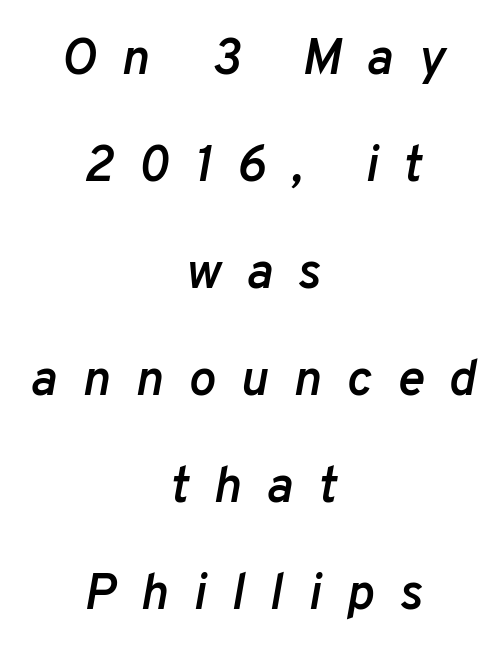
The image shows 51 px semibold type, italic (leaning right); set centered, loose line spacing (2.1x), unusually wide letter spacing (+0.49 em), not underlined; low stroke contrast and a medium x-height.
